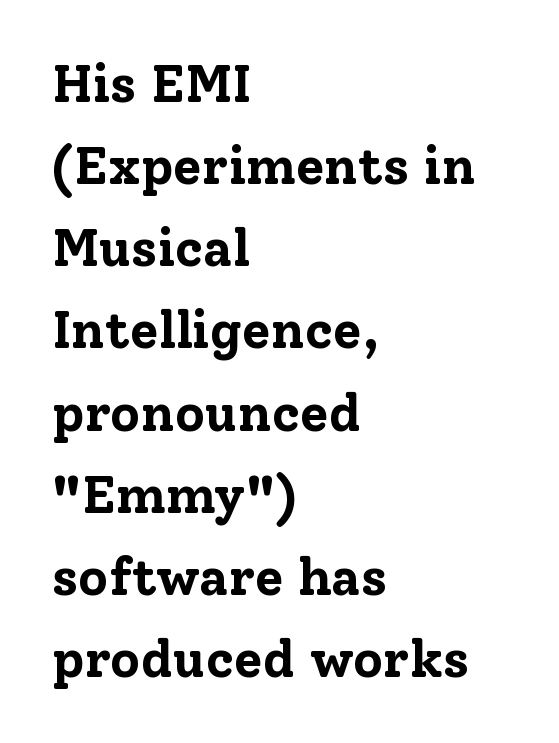
{"serif": "yes", "italic": "no", "bold": "yes", "weight": "bold", "width": "normal", "stroke_contrast": "low", "x_height": "medium", "monospaced": "no", "underline": "no", "align": "left", "line_spacing": "normal", "line_spacing_ratio": 1.58, "letter_spacing": "normal", "letter_spacing_em": 0.0, "glyph_px": 52}
